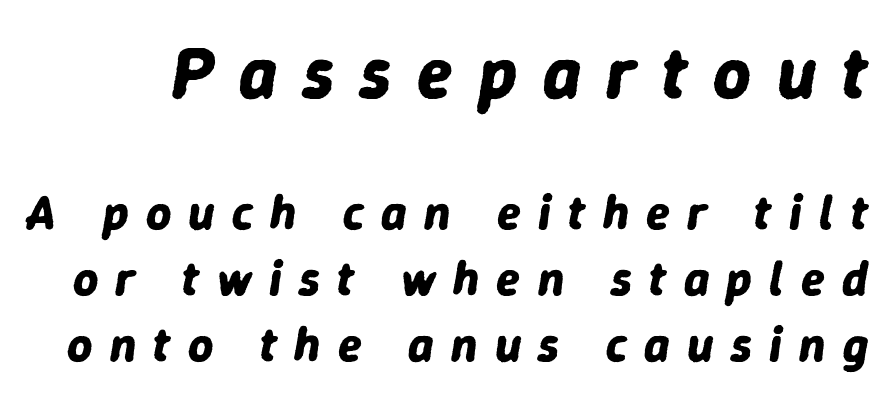
Q: Is the text bold? A: Yes.
Q: Is the text italic (slanted)? A: Yes, it leans right by about 9 degrees.
Q: Is the text underlined? A: No.
Q: Is the spacing between letters normal or unusually wide? A: Unusually wide.
Q: Is the spacing between lines tight, normal or loose? A: Normal.
Q: Which block of text is set in a larger size, the first (top) or the second (bottom)? A: The first (top) one.
Q: Width (condensed, normal, or wide)? A: Normal.
Q: Stroke contrast? A: Low.
Q: x-height? A: Medium.
Q: Monospaced? A: No.
